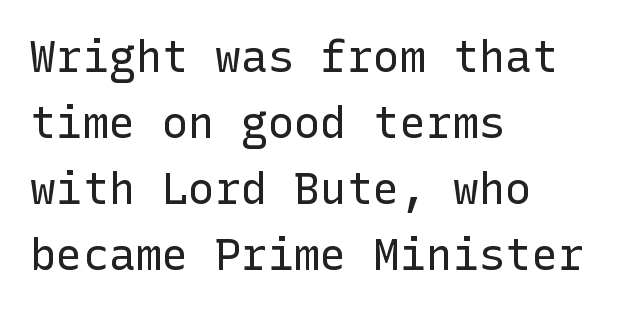
{"serif": "no", "italic": "no", "bold": "no", "weight": "regular", "width": "normal", "stroke_contrast": "low", "x_height": "medium", "underline": "no", "align": "left", "line_spacing": "normal", "line_spacing_ratio": 1.5, "letter_spacing": "normal", "letter_spacing_em": 0.0, "glyph_px": 44}
